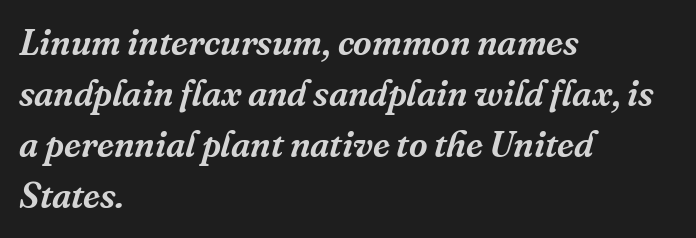
Students, observe: this is what conventionally led text looks like. Check under the words: just untouched page. Look at the tracking — it's just the regular setting, nothing added. The lettering tilts uniformly, giving the passage an italic look. A student would call this left alignment; a typographer would say flush left, rag right.
